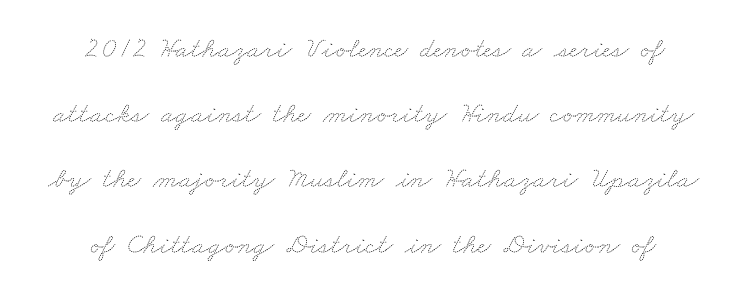
Q: Is the text bold? A: No.
Q: Is the text underlined? A: No.
Q: Is the spacing between letters normal or unusually wide? A: Normal.
Q: Is the spacing between lines tight, normal or loose? A: Loose.
Q: Width (condensed, normal, or wide)? A: Wide.
Q: Stroke contrast? A: Medium.
Q: x-height? A: Small.
Q: Monospaced? A: No.
